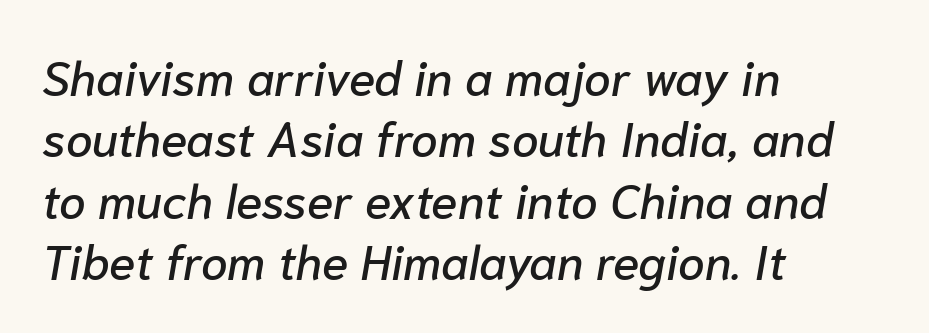
{"italic": "yes", "lean": "right", "slant_degrees": 10, "width": "normal", "stroke_contrast": "low", "x_height": "medium", "monospaced": "no", "underline": "no", "align": "left", "line_spacing": "normal", "line_spacing_ratio": 1.28, "letter_spacing": "normal", "letter_spacing_em": 0.0, "glyph_px": 48}
